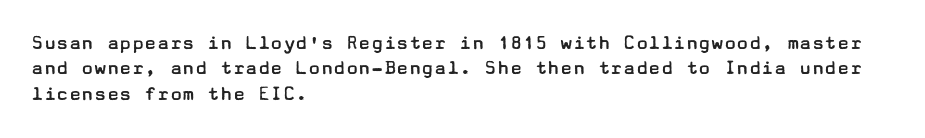
{"italic": "no", "bold": "no", "underline": "no", "align": "left", "line_spacing_ratio": 1.21, "letter_spacing": "normal", "letter_spacing_em": 0.0, "glyph_px": 21}
